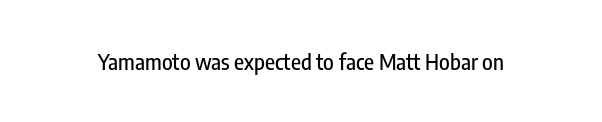
{"italic": "no", "underline": "no", "letter_spacing": "normal", "letter_spacing_em": 0.0, "glyph_px": 22}
